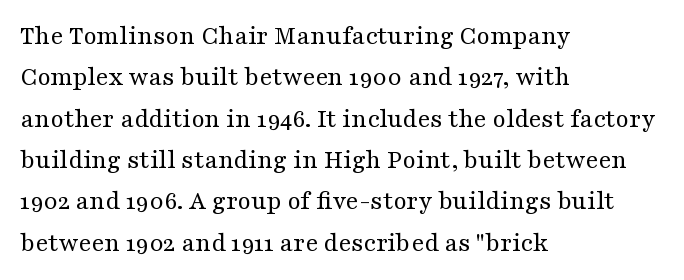
The image shows 27 px text type, upright; set left-aligned, normal line spacing (1.53x), normal letter spacing, not underlined.
